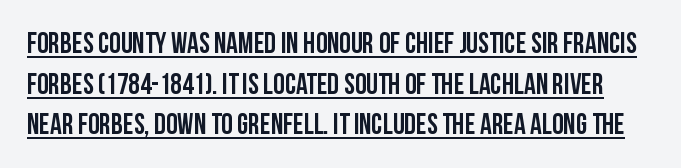
The image shows 29 px condensed sans-serif type, upright; set normal line spacing (1.4x), normal letter spacing, underlined; low stroke contrast and a large x-height.
